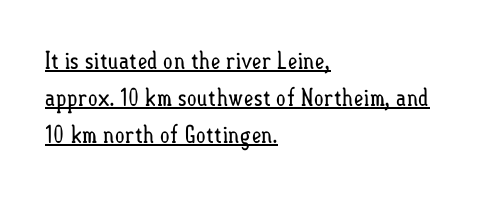
The image shows 24 px text type, upright; set left-aligned, normal line spacing (1.54x), normal letter spacing, underlined.
